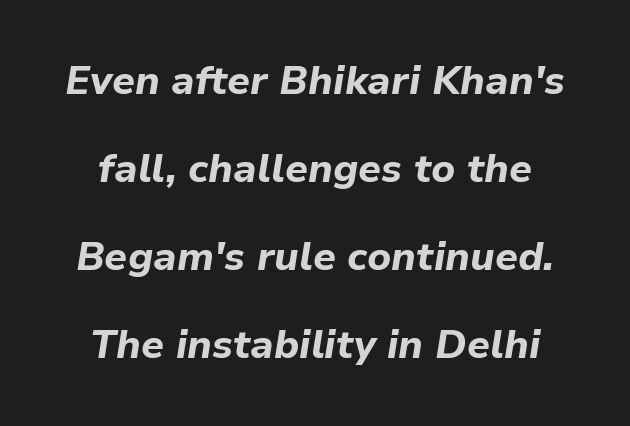
Q: Is the text bold? A: Yes.
Q: Is the text italic (slanted)? A: Yes, it leans right by about 9 degrees.
Q: Is the text underlined? A: No.
Q: Is the spacing between letters normal or unusually wide? A: Normal.
Q: Is the spacing between lines tight, normal or loose? A: Loose.
Q: Width (condensed, normal, or wide)? A: Normal.
Q: Stroke contrast? A: Low.
Q: x-height? A: Medium.
Q: Monospaced? A: No.
